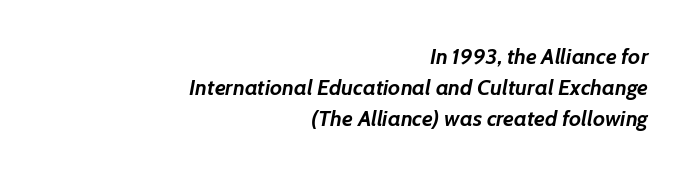
{"italic": "yes", "lean": "right", "slant_degrees": 7, "bold": "yes", "underline": "no", "align": "right", "line_spacing": "normal", "line_spacing_ratio": 1.4, "letter_spacing": "normal", "letter_spacing_em": 0.0, "glyph_px": 22}
